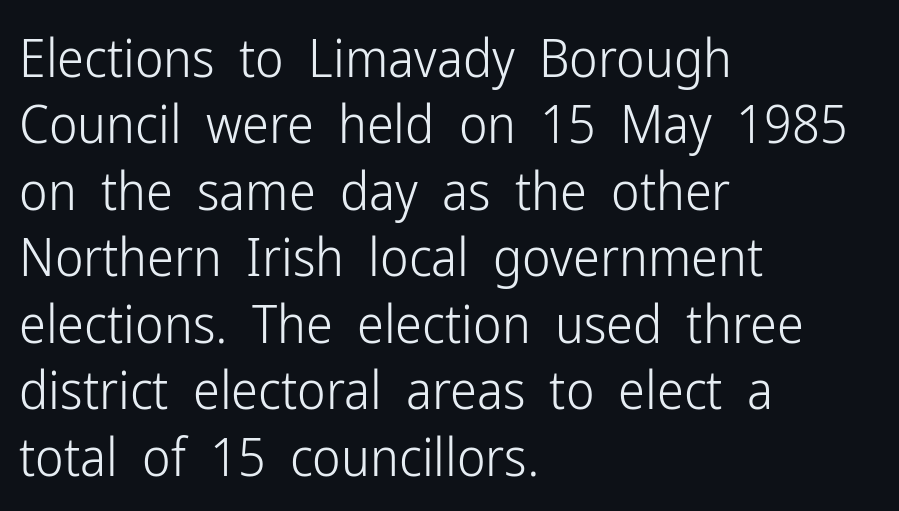
{"serif": "no", "italic": "no", "bold": "no", "weight": "light", "width": "condensed", "stroke_contrast": "low", "x_height": "medium", "monospaced": "no", "underline": "no", "align": "left", "line_spacing_ratio": 1.23, "letter_spacing": "normal", "letter_spacing_em": 0.0, "glyph_px": 54}
